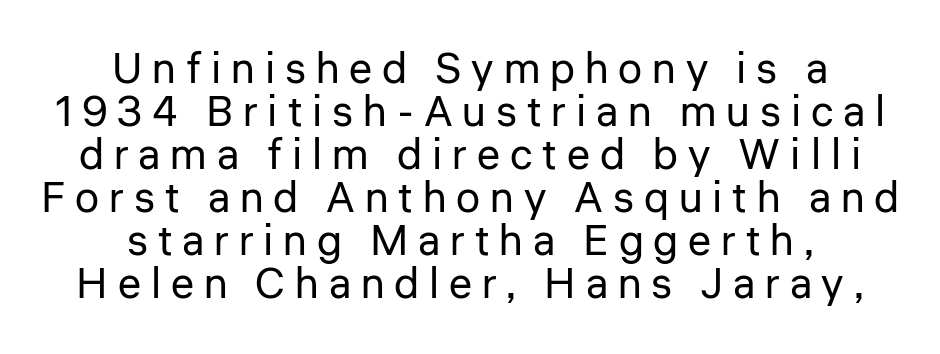
{"serif": "no", "italic": "no", "bold": "no", "weight": "regular", "width": "normal", "stroke_contrast": "low", "x_height": "medium", "monospaced": "no", "underline": "no", "align": "center", "line_spacing": "tight", "line_spacing_ratio": 1.0, "letter_spacing": "wide", "letter_spacing_em": 0.23, "glyph_px": 43}
